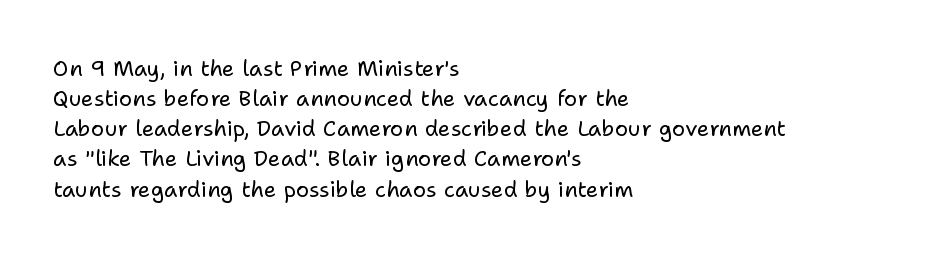
The letterforms sit shoulder to shoulder at normal distance. The space directly below the letters is spotless. Counters stay open thanks to moderate or lighter strokes. The vertical gap from one line to the next is medium. Ascenders rise straight up at ninety degrees. The ragged edge is on the right, which tells us the setting is flush left.
